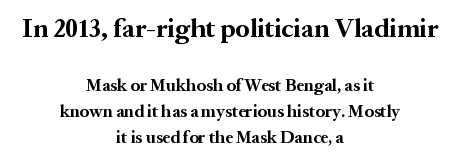
The image shows 26 px bold type, upright; set centered, normal line spacing (1.53x), normal letter spacing, not underlined; the first (top) block is 1.53x larger.
